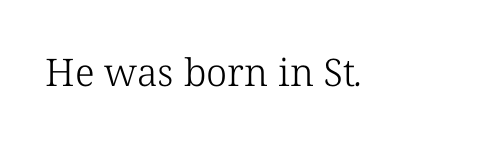
{"serif": "yes", "bold": "no", "weight": "light", "width": "normal", "stroke_contrast": "low", "x_height": "medium", "monospaced": "no", "underline": "no", "letter_spacing": "normal", "letter_spacing_em": 0.0, "glyph_px": 38}
